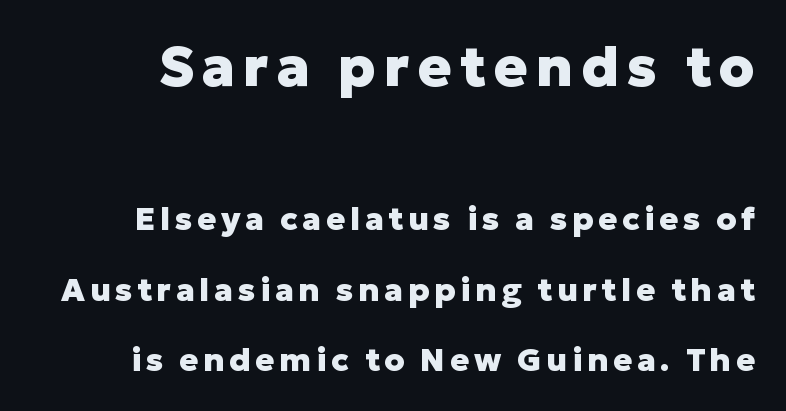
Vertical spacing — loose. Is this a sans? Yes — the strokes have no serifs. Weight: bold. Just letters on the line, the space beneath them empty. The type sits square on the baseline with zero lean. Block one is the big one; block two sits smaller underneath.
